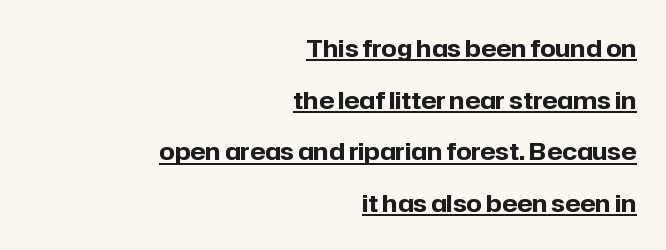
Does the leading feel generous? Absolutely, it's lavish. You can see a thin bar hugging the bottom of the glyphs. If you drew a line through each stem, it would be perfectly vertical. Line ends are locked; line starts wander.
